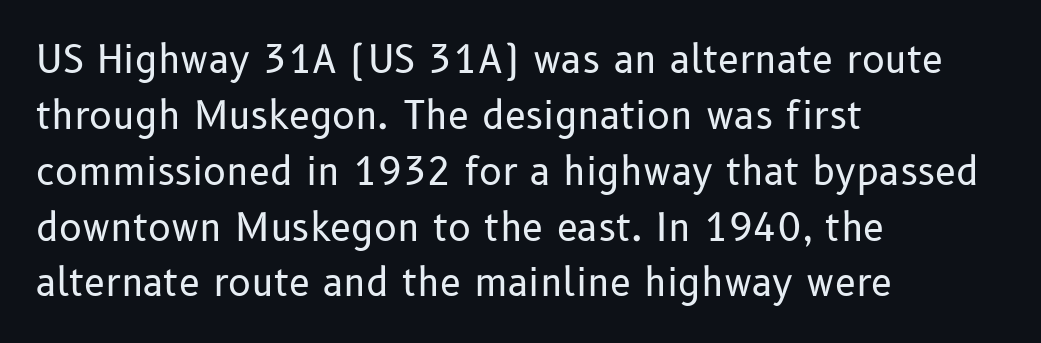
Do the characters align in a grid? No, the font is proportional. The string is rendered with underlining switched off. Serifs: no, the terminals of the letterforms are clean. Glyph-to-glyph distance matches everyday printed text. Interline gaps are of average width in this sample.
